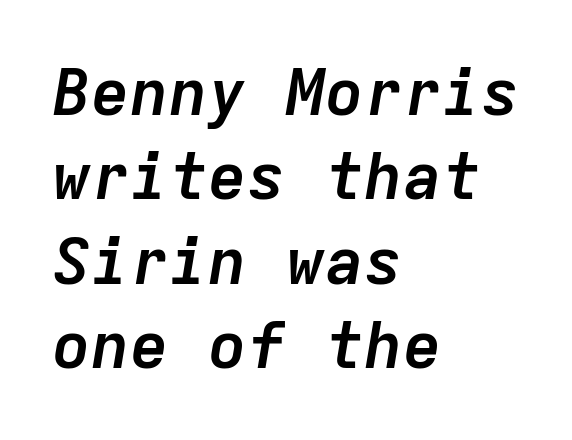
{"italic": "yes", "lean": "right", "slant_degrees": 9, "bold": "yes", "weight": "semibold", "width": "normal", "stroke_contrast": "low", "x_height": "medium", "monospaced": "yes", "underline": "no", "align": "left", "line_spacing": "normal", "line_spacing_ratio": 1.3, "letter_spacing": "normal", "letter_spacing_em": 0.0, "glyph_px": 65}
